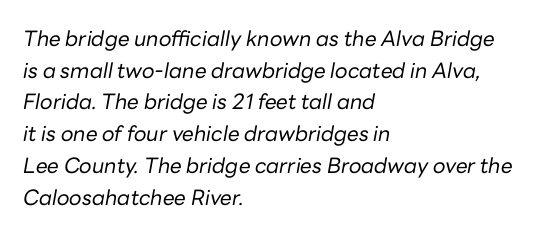
The image shows 21 px text type, italic (leaning right); set left-aligned, normal line spacing (1.51x), normal letter spacing, not underlined.
